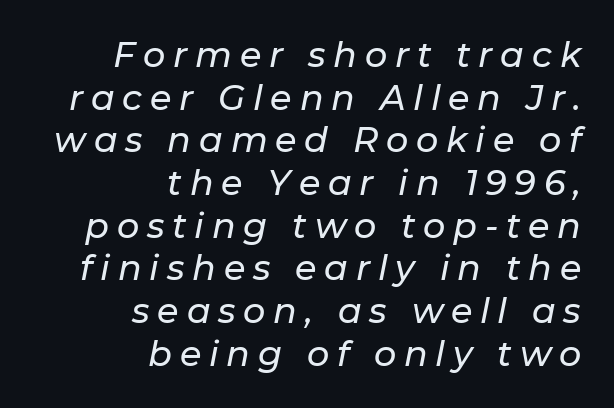
Q: Is the text italic (slanted)? A: Yes, it leans right by about 11 degrees.
Q: Is the text underlined? A: No.
Q: How is the paragraph aligned? A: Right-aligned.
Q: Is the spacing between letters normal or unusually wide? A: Unusually wide.
Q: Width (condensed, normal, or wide)? A: Normal.
Q: Stroke contrast? A: Low.
Q: x-height? A: Medium.
Q: Monospaced? A: No.
